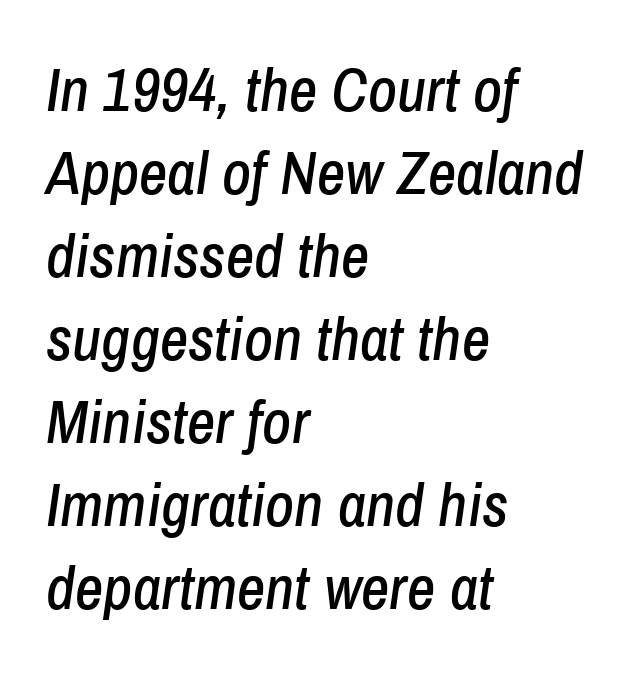
{"italic": "yes", "lean": "right", "slant_degrees": 8, "width": "condensed", "stroke_contrast": "low", "x_height": "medium", "monospaced": "no", "underline": "no", "align": "left", "line_spacing": "normal", "line_spacing_ratio": 1.34, "letter_spacing": "normal", "letter_spacing_em": 0.0, "glyph_px": 62}
